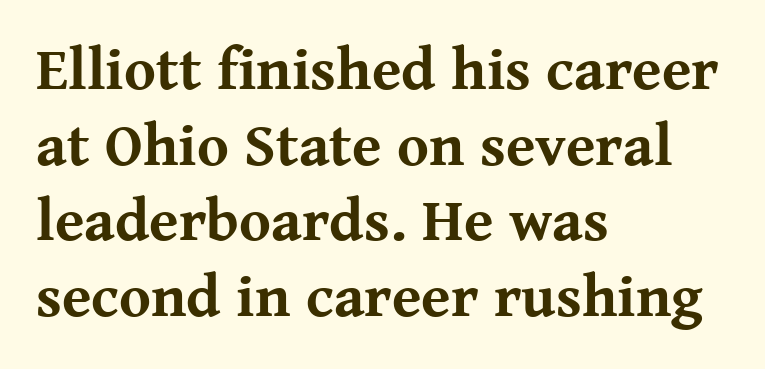
The image shows 60 px bold serif type, upright; set left-aligned, normal line spacing (1.26x), normal letter spacing, not underlined; medium stroke contrast and a medium x-height.
